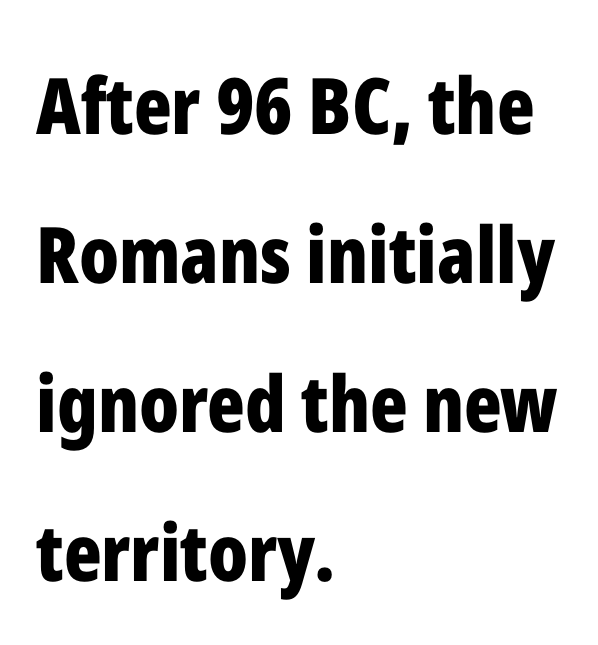
Q: Is the text bold? A: Yes.
Q: Is the text italic (slanted)? A: No, it is upright.
Q: Is the typeface a serif or a sans-serif typeface? A: Sans-serif.
Q: Is the text underlined? A: No.
Q: How is the paragraph aligned? A: Left-aligned.
Q: Is the spacing between letters normal or unusually wide? A: Normal.
Q: Is the spacing between lines tight, normal or loose? A: Loose.
Q: Width (condensed, normal, or wide)? A: Condensed.
Q: Stroke contrast? A: Low.
Q: x-height? A: Medium.
Q: Monospaced? A: No.
